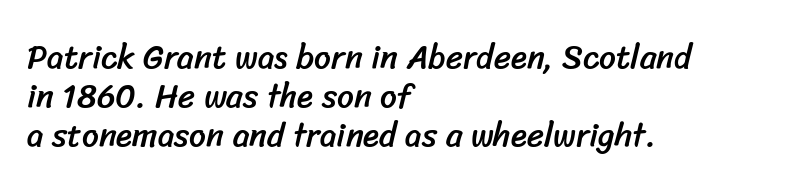
Q: Is the typeface a serif or a sans-serif typeface? A: Sans-serif.
Q: Is the text underlined? A: No.
Q: How is the paragraph aligned? A: Left-aligned.
Q: Is the spacing between letters normal or unusually wide? A: Normal.
Q: Width (condensed, normal, or wide)? A: Normal.
Q: Stroke contrast? A: Low.
Q: x-height? A: Medium.
Q: Monospaced? A: No.
